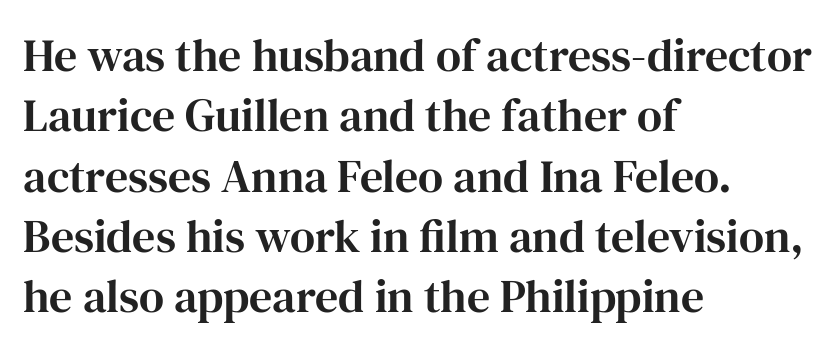
Designer's note — italics off, roman on. The setting favours the left margin, as ordinary paragraphs usually do. These lines are rendered in a variable-pitch font. The characters display serif detailing at their extremities. Quick note: interline space is typical. The specimen omits any rule beneath the text block's lines.
